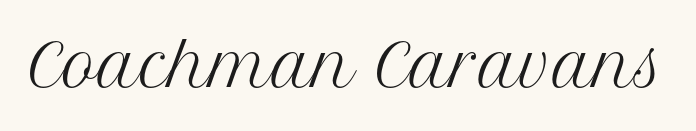
In terms of letterspacing, this is plain default setting. Stroke terminals: seriffed. Quick note: underline off. Proportional: the letters do not fall into vertical columns. Counters stay open thanks to moderate or lighter strokes.
